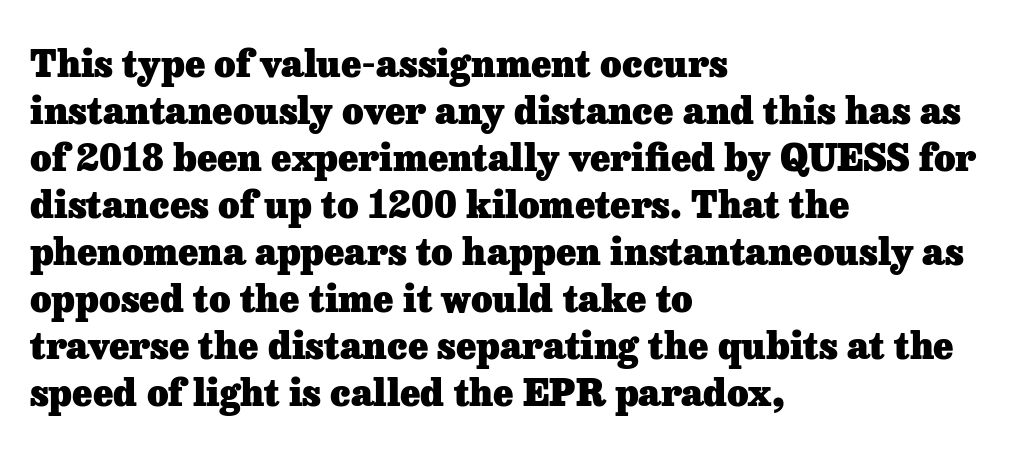
{"serif": "yes", "italic": "no", "bold": "yes", "weight": "heavy", "width": "normal", "stroke_contrast": "low", "x_height": "medium", "monospaced": "no", "underline": "no", "align": "left", "line_spacing": "normal", "line_spacing_ratio": 1.27, "letter_spacing": "normal", "letter_spacing_em": 0.0, "glyph_px": 37}
